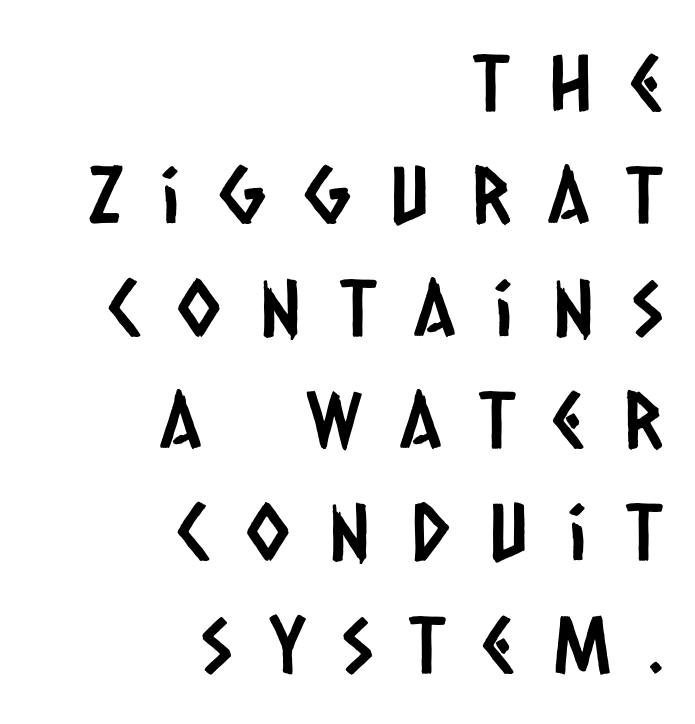
The image shows 78 px condensed sans-serif type; set right-aligned, normal line spacing (1.44x), unusually wide letter spacing (+0.5 em), not underlined; low stroke contrast and a large x-height.
